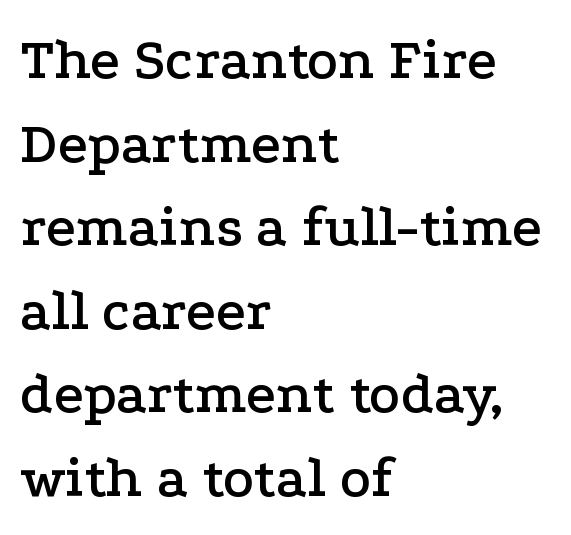
The tracking reads as untouched default to a designer's eye. You could not count columns in this text — the font is proportionally spaced. This is roman type, the default non-slanted kind. Line starts are locked; line ends wander. You can tell from the footed stems that serif type was used. What's the leading like? Ordinary, nothing unusual.
